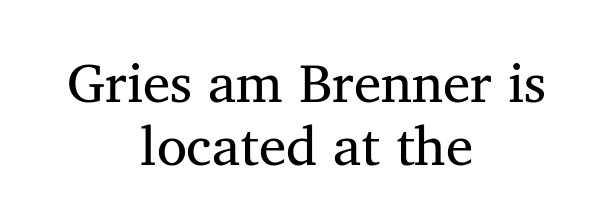
The setting favours the middle, as headings and verse often do. Letterform terminals end in serifs throughout the passage. This block would grow much taller if given ordinary leading; it's compressed now. Only glyphs here, with clear space below each row.
